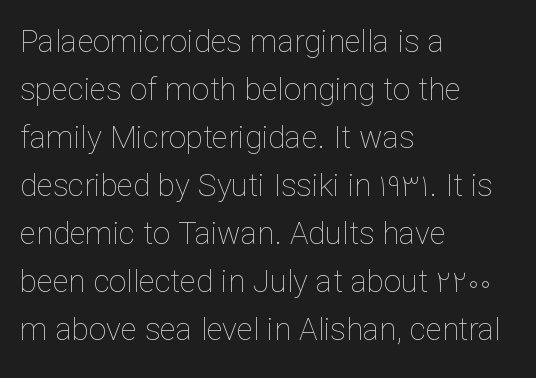
The image shows 31 px thin type, upright; set left-aligned, normal line spacing (1.55x), normal letter spacing, not underlined; low stroke contrast and a medium x-height.
